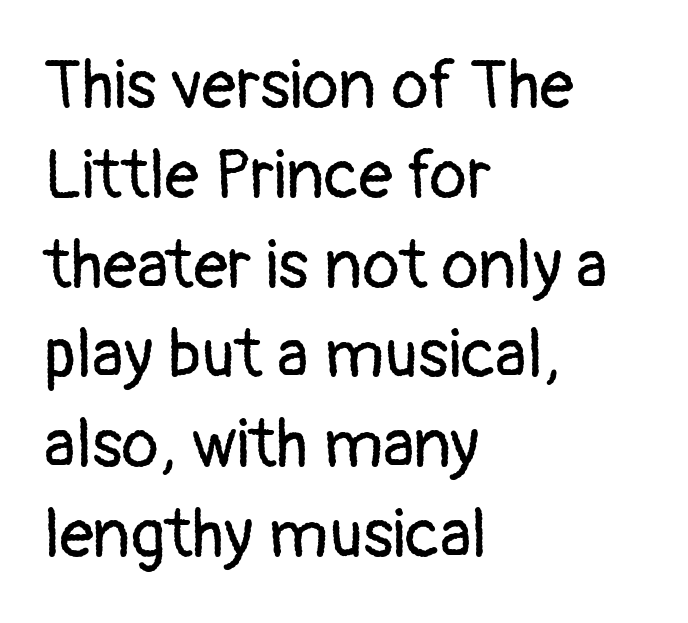
{"serif": "no", "italic": "no", "bold": "no", "weight": "regular", "width": "normal", "stroke_contrast": "low", "x_height": "medium", "monospaced": "no", "underline": "no", "align": "left", "line_spacing": "normal", "line_spacing_ratio": 1.32, "letter_spacing": "normal", "letter_spacing_em": 0.0, "glyph_px": 68}
